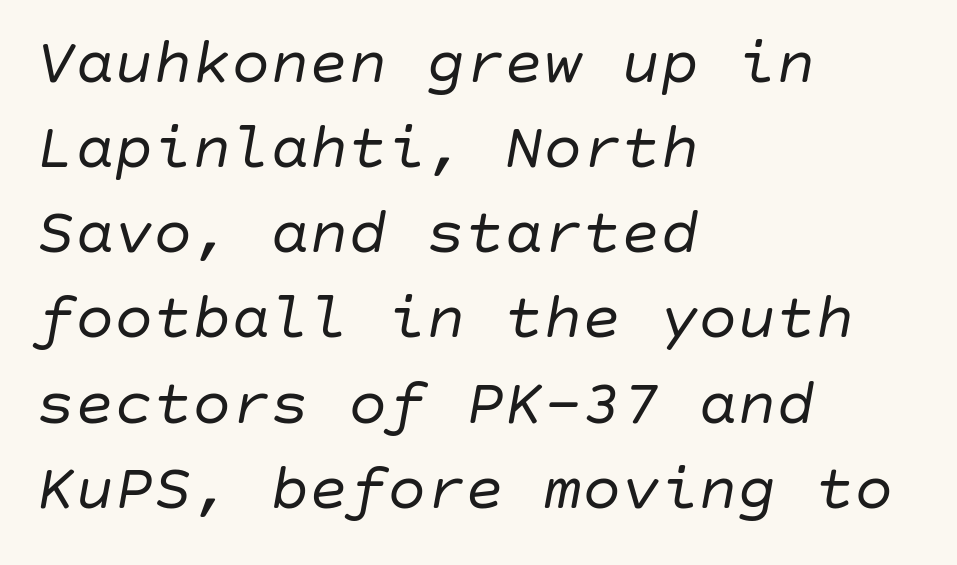
Q: Is the text bold? A: No.
Q: Is the text italic (slanted)? A: Yes, it leans right by about 10 degrees.
Q: Is the text underlined? A: No.
Q: How is the paragraph aligned? A: Left-aligned.
Q: Is the spacing between letters normal or unusually wide? A: Normal.
Q: Is the spacing between lines tight, normal or loose? A: Normal.
Q: Width (condensed, normal, or wide)? A: Normal.
Q: Stroke contrast? A: Low.
Q: x-height? A: Large.
